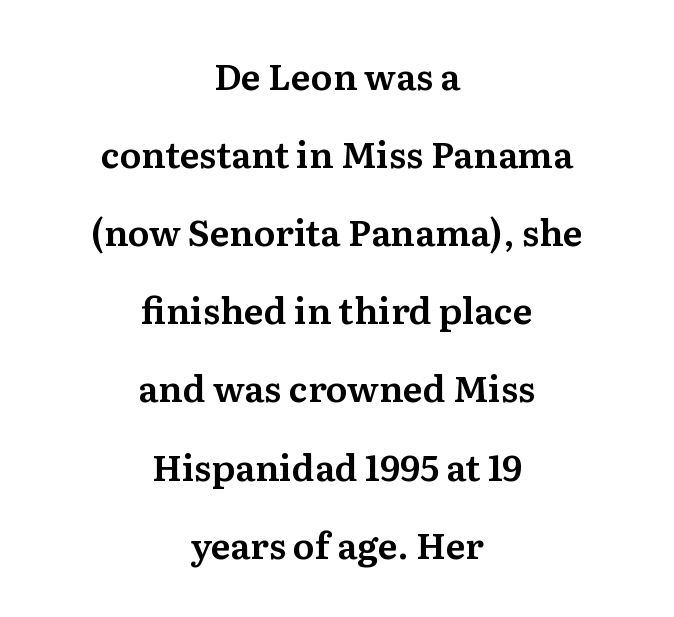
Q: Is the text italic (slanted)? A: No, it is upright.
Q: Is the typeface a serif or a sans-serif typeface? A: Serif.
Q: Is the text underlined? A: No.
Q: How is the paragraph aligned? A: Centered.
Q: Is the spacing between letters normal or unusually wide? A: Normal.
Q: Is the spacing between lines tight, normal or loose? A: Loose.
Q: Width (condensed, normal, or wide)? A: Normal.
Q: Stroke contrast? A: Medium.
Q: x-height? A: Medium.
Q: Monospaced? A: No.
